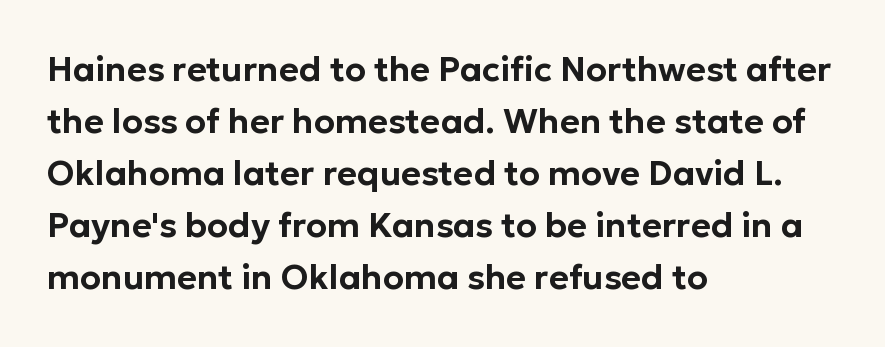
The rendering uses a moderate line-height, typical for paragraphs. A bare baseline throughout the passage. Classification — sans serif. Words appear dense and cohesive because spacing is normal. Reading down the block, your eye returns to a fixed left position each line.
